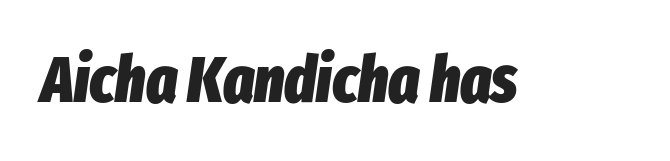
Q: Is the text bold? A: Yes.
Q: Is the text italic (slanted)? A: Yes, it leans right by about 8 degrees.
Q: Is the text underlined? A: No.
Q: Is the spacing between letters normal or unusually wide? A: Normal.
Q: Width (condensed, normal, or wide)? A: Condensed.
Q: Stroke contrast? A: Low.
Q: x-height? A: Medium.
Q: Monospaced? A: No.
